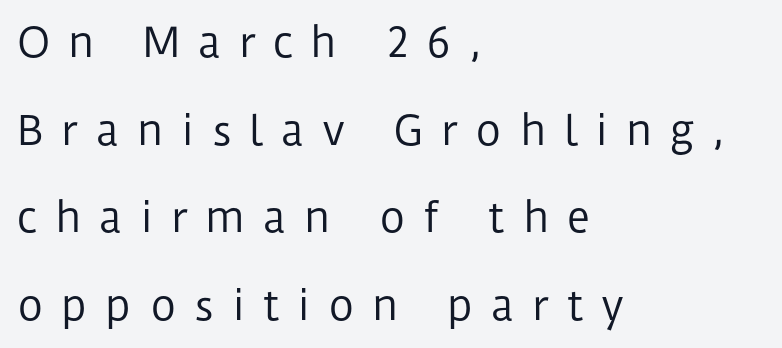
{"serif": "no", "italic": "no", "bold": "no", "weight": "regular", "width": "normal", "stroke_contrast": "low", "x_height": "medium", "monospaced": "no", "underline": "no", "align": "left", "line_spacing": "loose", "line_spacing_ratio": 2.19, "letter_spacing": "wide", "letter_spacing_em": 0.44, "glyph_px": 40}
